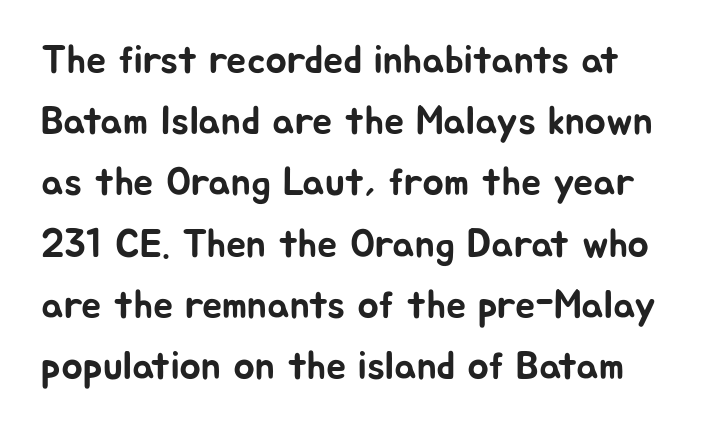
The image shows 40 px sans-serif type, upright; set normal line spacing (1.53x), normal letter spacing, not underlined; low stroke contrast and a medium x-height.
